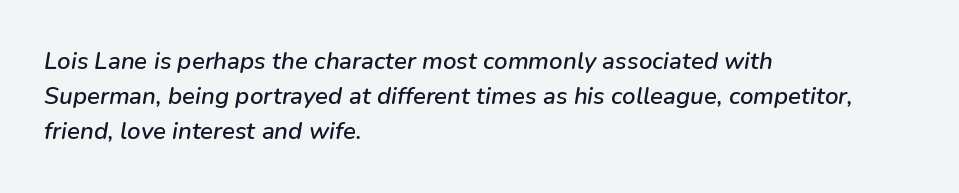
These lines keep a tight, regular rhythm from letter to letter. Casual observation: everything's shoved over to the left. Rule under the text: the space is simply empty. The passage shown leans; its letterforms are oblique. Quick note: interline space is typical.
